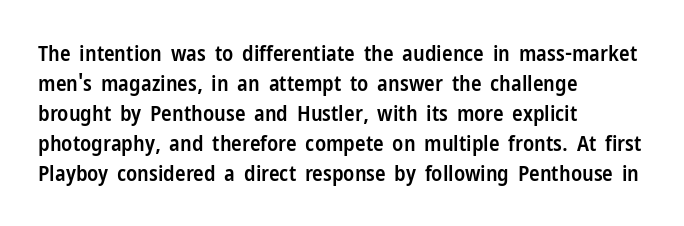
In terms of letterspacing, this is plain default setting. Underlining? Definitely not there. The rendering anchors every line to the left-hand side. Style check: upright.
